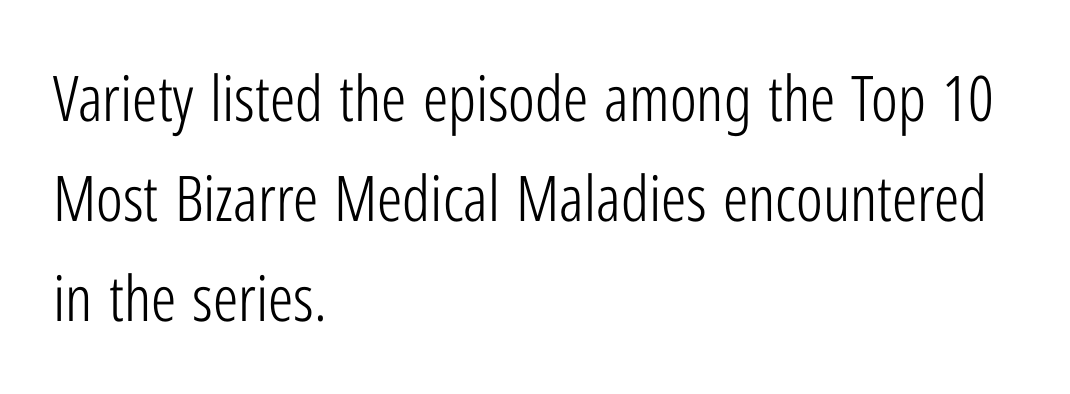
{"serif": "no", "italic": "no", "bold": "no", "weight": "light", "width": "condensed", "stroke_contrast": "low", "x_height": "medium", "monospaced": "no", "underline": "no", "align": "left", "line_spacing": "normal", "line_spacing_ratio": 1.59, "letter_spacing": "normal", "letter_spacing_em": 0.0, "glyph_px": 63}
